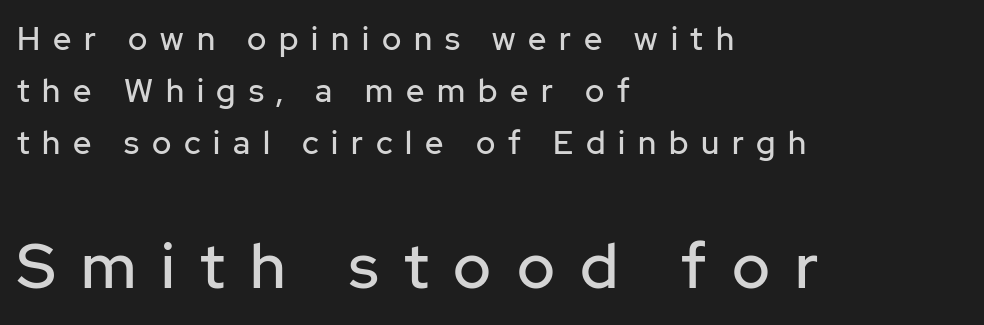
{"serif": "no", "italic": "no", "width": "normal", "stroke_contrast": "low", "x_height": "medium", "monospaced": "no", "underline": "no", "align": "left", "line_spacing": "normal", "line_spacing_ratio": 1.62, "letter_spacing": "wide", "letter_spacing_em": 0.4, "larger_block": "second", "size_ratio": 1.97, "glyph_px": 63}
